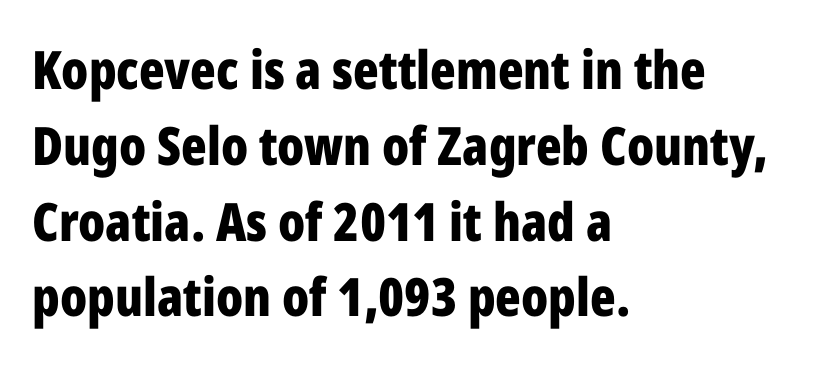
Q: Is the text bold? A: Yes.
Q: Is the text italic (slanted)? A: No, it is upright.
Q: Is the typeface a serif or a sans-serif typeface? A: Sans-serif.
Q: Is the text underlined? A: No.
Q: How is the paragraph aligned? A: Left-aligned.
Q: Is the spacing between letters normal or unusually wide? A: Normal.
Q: Is the spacing between lines tight, normal or loose? A: Normal.
Q: Width (condensed, normal, or wide)? A: Condensed.
Q: Stroke contrast? A: Low.
Q: x-height? A: Medium.
Q: Monospaced? A: No.
